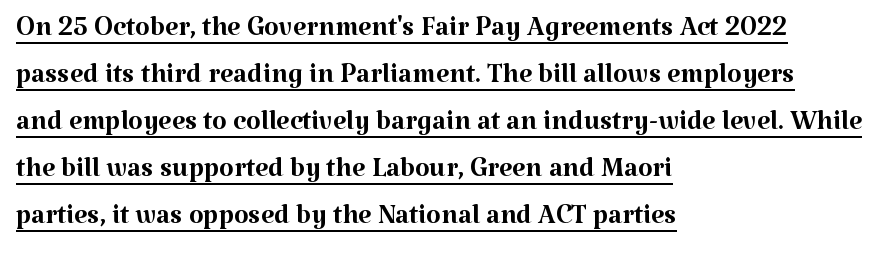
The image shows 38 px regular-weight serif type, upright; set left-aligned, line spacing 1.24x, normal letter spacing, underlined; medium stroke contrast and a medium x-height.
